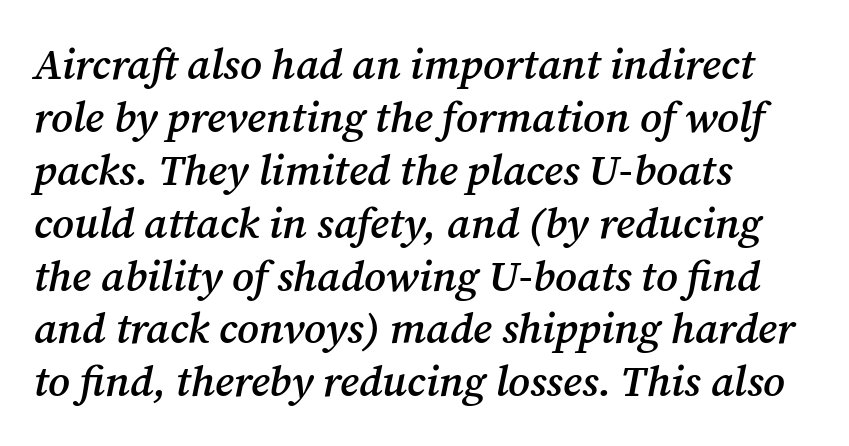
Q: Is the text bold? A: Semi-bold.
Q: Is the text italic (slanted)? A: Yes, it leans right by about 12 degrees.
Q: Is the typeface a serif or a sans-serif typeface? A: Serif.
Q: Is the text underlined? A: No.
Q: How is the paragraph aligned? A: Left-aligned.
Q: Is the spacing between letters normal or unusually wide? A: Normal.
Q: Width (condensed, normal, or wide)? A: Normal.
Q: Stroke contrast? A: Medium.
Q: x-height? A: Medium.
Q: Monospaced? A: No.
